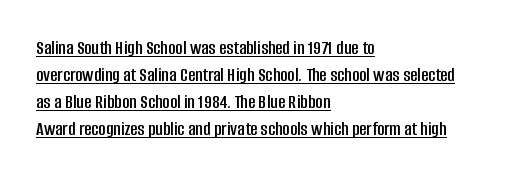
{"italic": "no", "underline": "yes", "align": "left", "line_spacing": "normal", "line_spacing_ratio": 1.35, "letter_spacing": "normal", "letter_spacing_em": 0.0, "glyph_px": 20}
